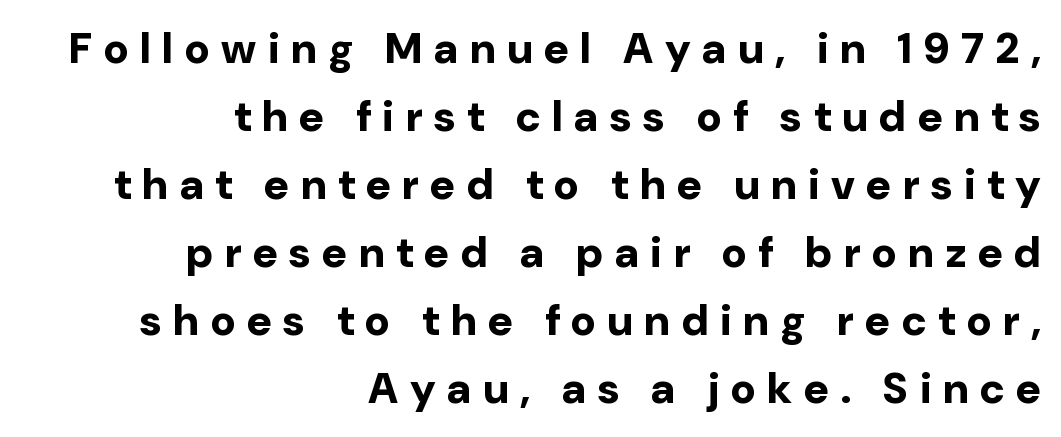
Q: Is the text bold? A: Yes.
Q: Is the text italic (slanted)? A: No, it is upright.
Q: Is the typeface a serif or a sans-serif typeface? A: Sans-serif.
Q: Is the text underlined? A: No.
Q: How is the paragraph aligned? A: Right-aligned.
Q: Is the spacing between letters normal or unusually wide? A: Unusually wide.
Q: Is the spacing between lines tight, normal or loose? A: Normal.
Q: Width (condensed, normal, or wide)? A: Normal.
Q: Stroke contrast? A: Low.
Q: x-height? A: Medium.
Q: Monospaced? A: No.
